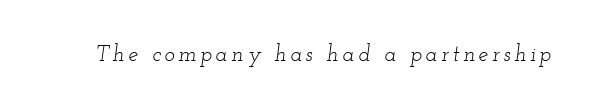
Q: Is the text bold? A: No.
Q: Is the text italic (slanted)? A: Yes, it leans right by about 12 degrees.
Q: Is the text underlined? A: No.
